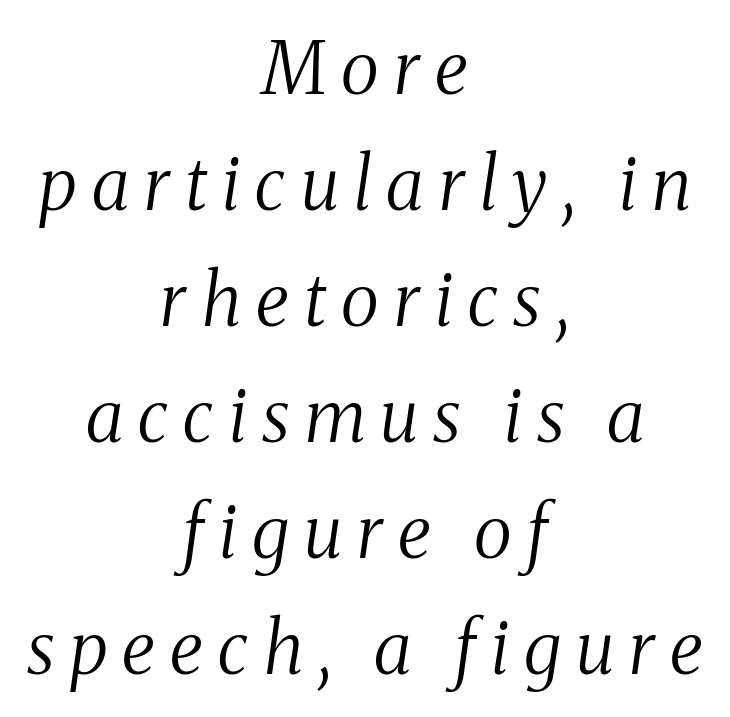
Q: Is the text bold? A: No.
Q: Is the text italic (slanted)? A: Yes, it leans right by about 8 degrees.
Q: Is the typeface a serif or a sans-serif typeface? A: Serif.
Q: Is the text underlined? A: No.
Q: How is the paragraph aligned? A: Centered.
Q: Is the spacing between letters normal or unusually wide? A: Unusually wide.
Q: Is the spacing between lines tight, normal or loose? A: Normal.
Q: Width (condensed, normal, or wide)? A: Condensed.
Q: Stroke contrast? A: Medium.
Q: x-height? A: Medium.
Q: Monospaced? A: No.
